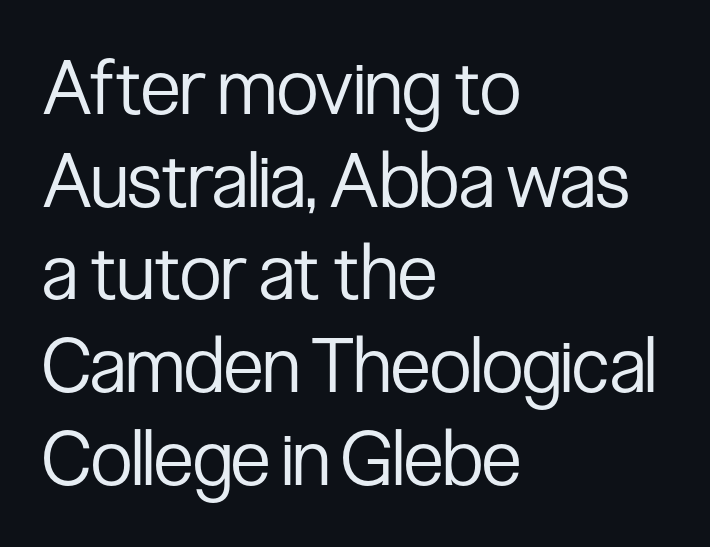
The rendering anchors every line to the left-hand side. Heft: none added — not bold. The letters advance in unequal steps, a hallmark of proportional type. The specimen omits any rule beneath the text block's lines. Type style note: lacks serifs. It's the straight-up-and-down kind of type.
